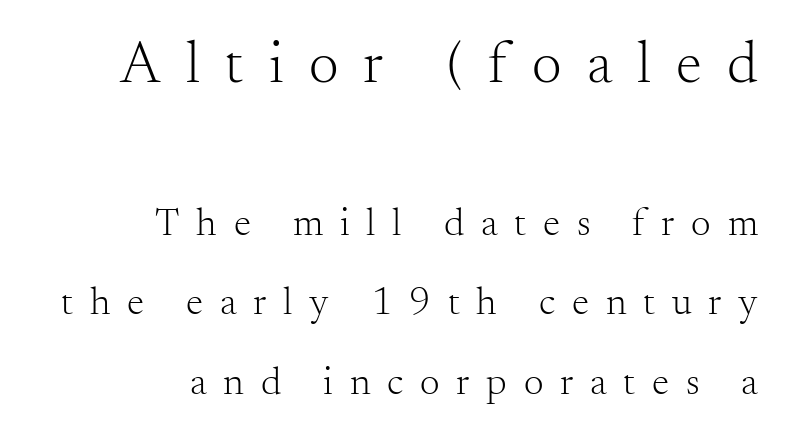
Q: Is the text bold? A: No.
Q: Is the text italic (slanted)? A: No, it is upright.
Q: Is the typeface a serif or a sans-serif typeface? A: Serif.
Q: Is the text underlined? A: No.
Q: How is the paragraph aligned? A: Right-aligned.
Q: Is the spacing between letters normal or unusually wide? A: Unusually wide.
Q: Is the spacing between lines tight, normal or loose? A: Loose.
Q: Which block of text is set in a larger size, the first (top) or the second (bottom)? A: The first (top) one.
Q: Width (condensed, normal, or wide)? A: Normal.
Q: Stroke contrast? A: Medium.
Q: x-height? A: Small.
Q: Monospaced? A: No.
